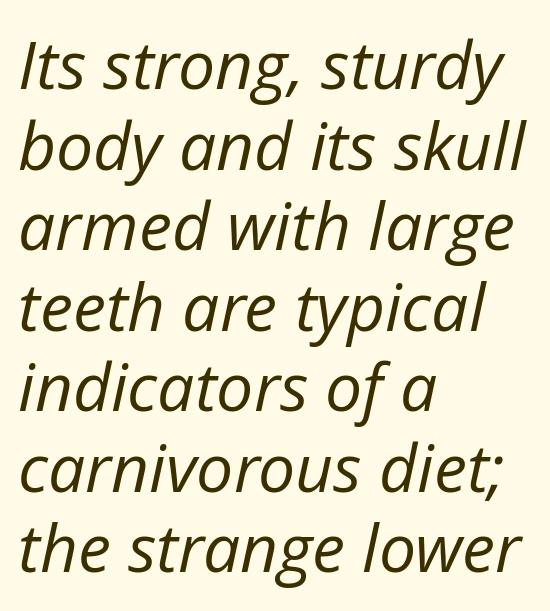
Proportional: the letters do not fall into vertical columns. This rendering leaves character spacing at its baseline value. Which margin do the lines hug? The left one — the right edge is uneven. No extra ink here — the face is not bold. This rendering features lettering with no underline.
